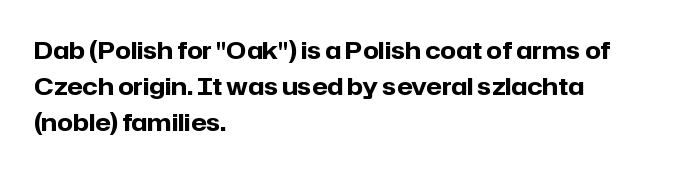
The line-height multiplier appears to be the usual default. Plain, unruled lines of type. The type is set solid horizontally, with unmodified tracking. Horizontal alignment here is leftward, the default for most running prose. Does the weight exceed regular? Yes, all the way to bold.
